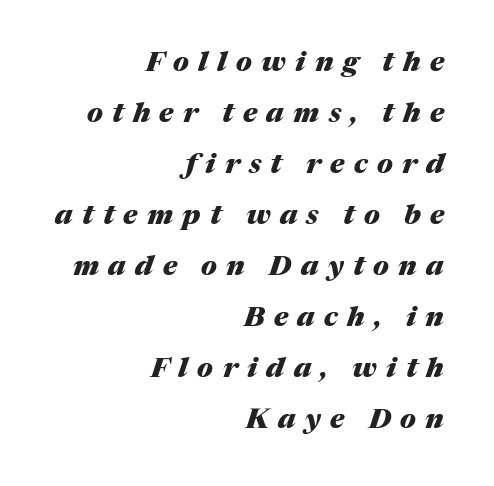
{"italic": "yes", "lean": "right", "slant_degrees": 17, "bold": "yes", "weight": "heavy", "width": "normal", "stroke_contrast": "medium", "x_height": "medium", "monospaced": "no", "underline": "no", "align": "right", "line_spacing_ratio": 1.82, "letter_spacing": "wide", "letter_spacing_em": 0.33, "glyph_px": 28}
